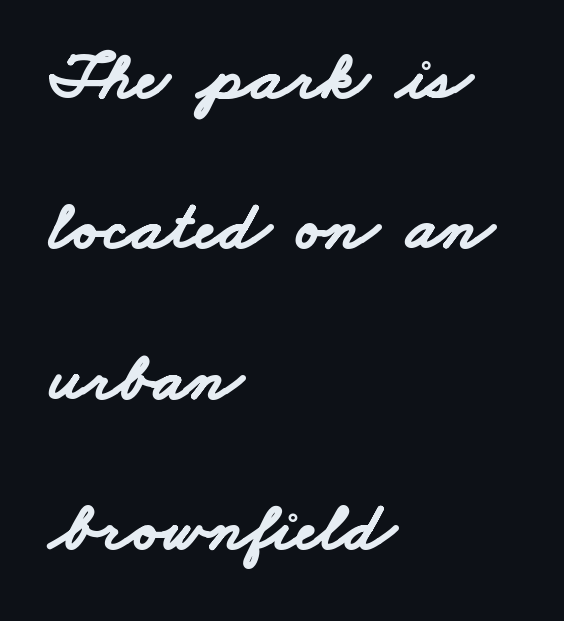
The image shows 70 px bold, wide sans-serif type; set left-aligned, loose line spacing (2.15x), normal letter spacing, not underlined; low stroke contrast and a small x-height.
